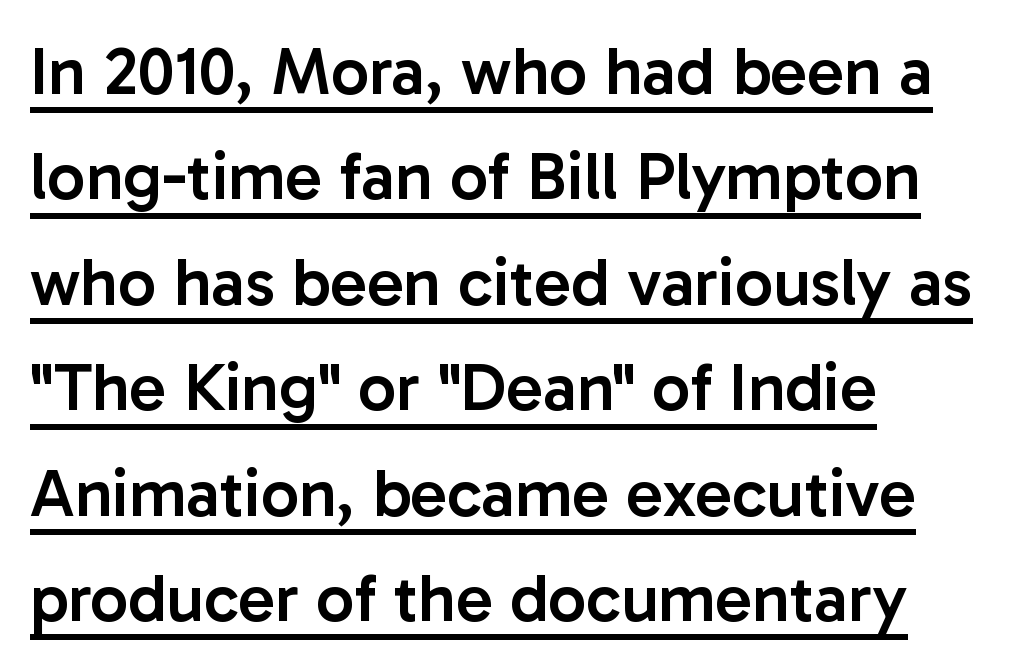
Q: Is the text bold? A: Semi-bold.
Q: Is the text italic (slanted)? A: No, it is upright.
Q: Is the typeface a serif or a sans-serif typeface? A: Sans-serif.
Q: Is the text underlined? A: Yes.
Q: How is the paragraph aligned? A: Left-aligned.
Q: Is the spacing between letters normal or unusually wide? A: Normal.
Q: Is the spacing between lines tight, normal or loose? A: Normal.
Q: Width (condensed, normal, or wide)? A: Normal.
Q: Stroke contrast? A: Low.
Q: x-height? A: Medium.
Q: Monospaced? A: No.
